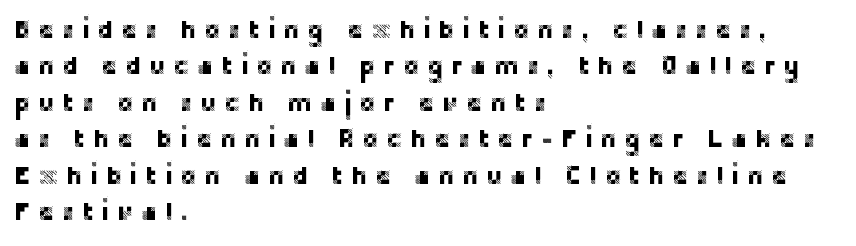
The image shows 25 px text type, upright; set left-aligned, normal line spacing (1.46x), unusually wide letter spacing (+0.29 em), not underlined.
